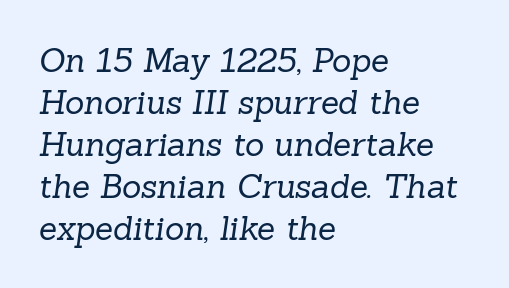
{"serif": "yes", "bold": "no", "weight": "regular", "width": "normal", "stroke_contrast": "low", "x_height": "medium", "monospaced": "no", "underline": "no", "align": "left", "line_spacing": "normal", "line_spacing_ratio": 1.27, "letter_spacing": "normal", "letter_spacing_em": 0.0, "glyph_px": 33}
